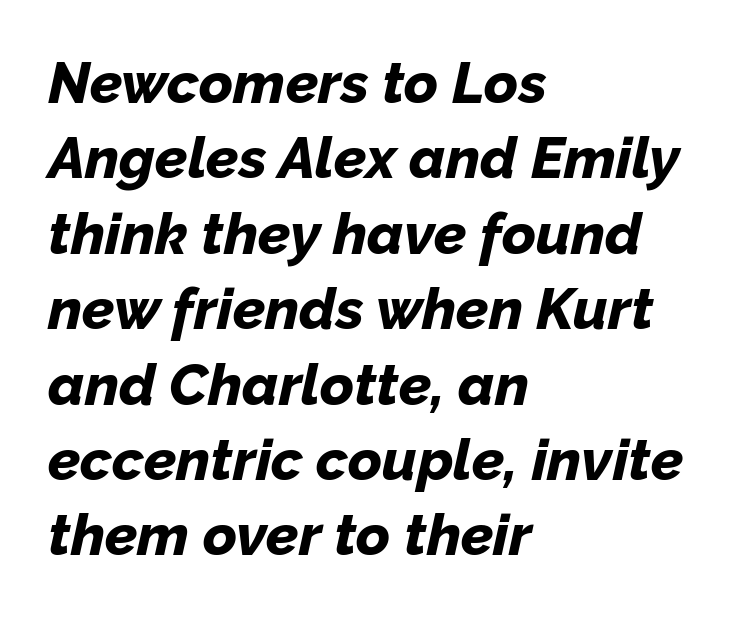
The passage shown is typed in a proportional face where columns would drift. Which margin do the lines hug? The left one — the right edge is uneven. Does the lettering tilt? It does — this is italic. Plain, unruled lines of type. The face used here is rendered with its standard letterfit. The block of text has a typical density, with ordinary space between rows.
